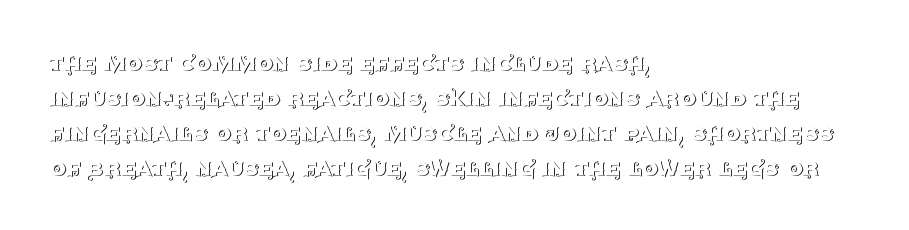
The strip under each line holds only bare page. Short note: letters normally spaced. The axis of the letterforms is exactly vertical. Line spacing here is normal. The rendering anchors every line to the left-hand side.
